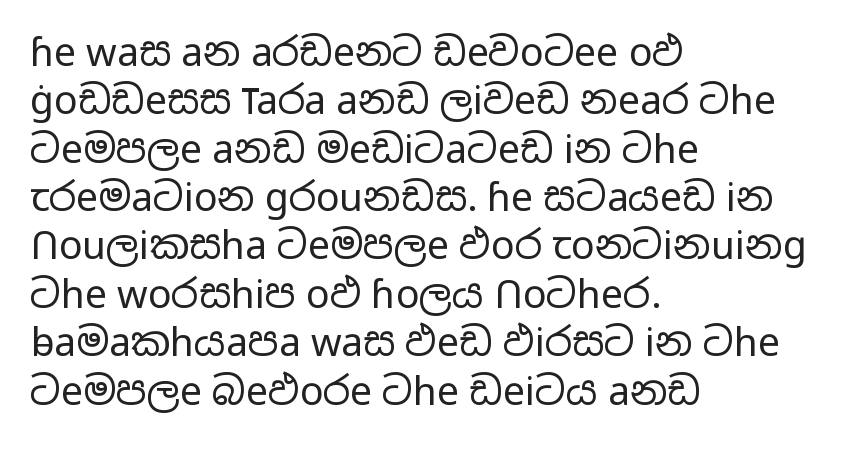
Only glyphs here, with clear space below each row. Posture: vertical. Letter spacing: default. Regarding serifs, this sample does without them.
